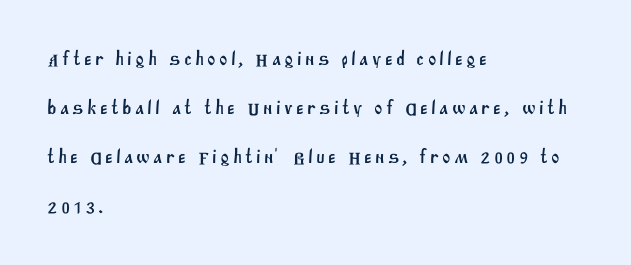
Q: Is the text underlined? A: No.
Q: How is the paragraph aligned? A: Left-aligned.
Q: Is the spacing between lines tight, normal or loose? A: Loose.
